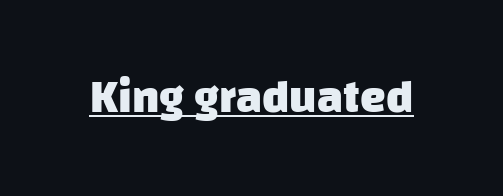
{"serif": "no", "bold": "yes", "weight": "heavy", "width": "normal", "stroke_contrast": "low", "x_height": "large", "monospaced": "no", "underline": "yes", "letter_spacing": "normal", "letter_spacing_em": 0.0, "glyph_px": 46}
